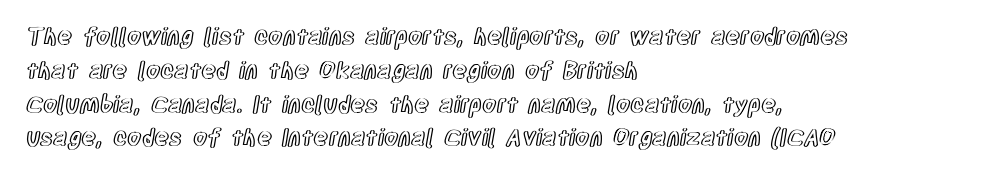
Left-aligned paragraph, ragged on the right. Compared with typical body copy, the letter spacing here is the same. Baseline-to-baseline distance is the conventional proportion of letter height. The string is rendered with underlining switched off.
